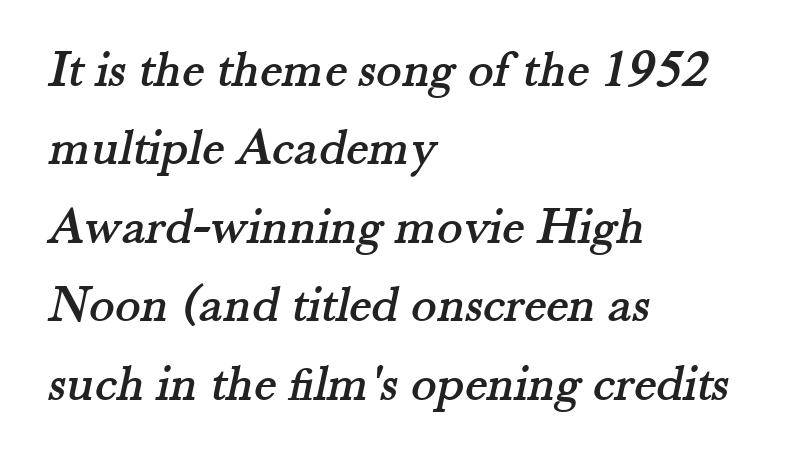
{"serif": "yes", "width": "normal", "stroke_contrast": "medium", "x_height": "small", "monospaced": "no", "underline": "no", "align": "left", "line_spacing": "normal", "line_spacing_ratio": 1.48, "letter_spacing": "normal", "letter_spacing_em": 0.0, "glyph_px": 53}
